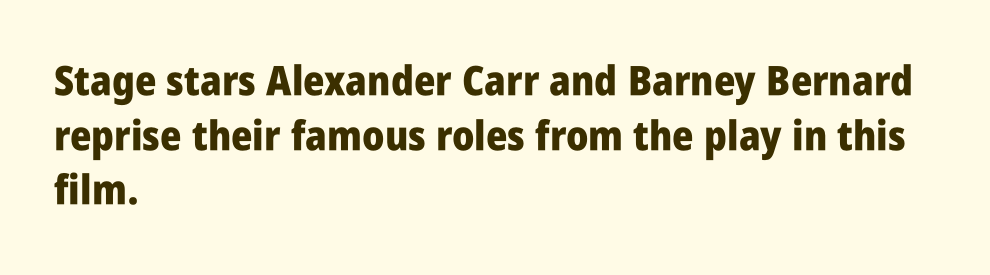
The image shows 41 px heavy, condensed sans-serif type, upright; set left-aligned, normal line spacing (1.33x), normal letter spacing, not underlined; low stroke contrast and a large x-height.
